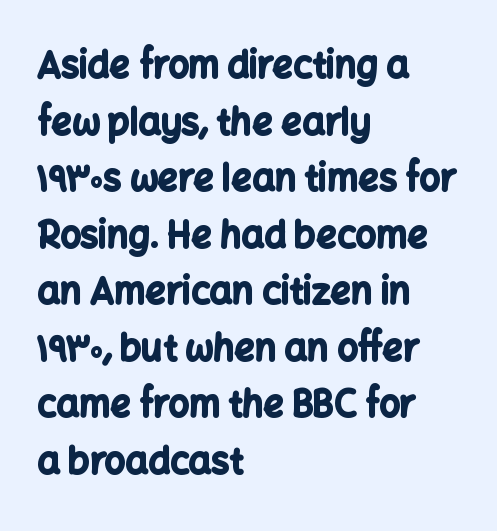
The rendering anchors every line to the left-hand side. The type family on display is of the sans-serif kind. Here the glyphs are tracked normally, forming tight word shapes. Rendered with straight, roman letterforms. The passage shown is typed in a proportional face where columns would drift. Whoever set this chose a conventional vertical rhythm.
